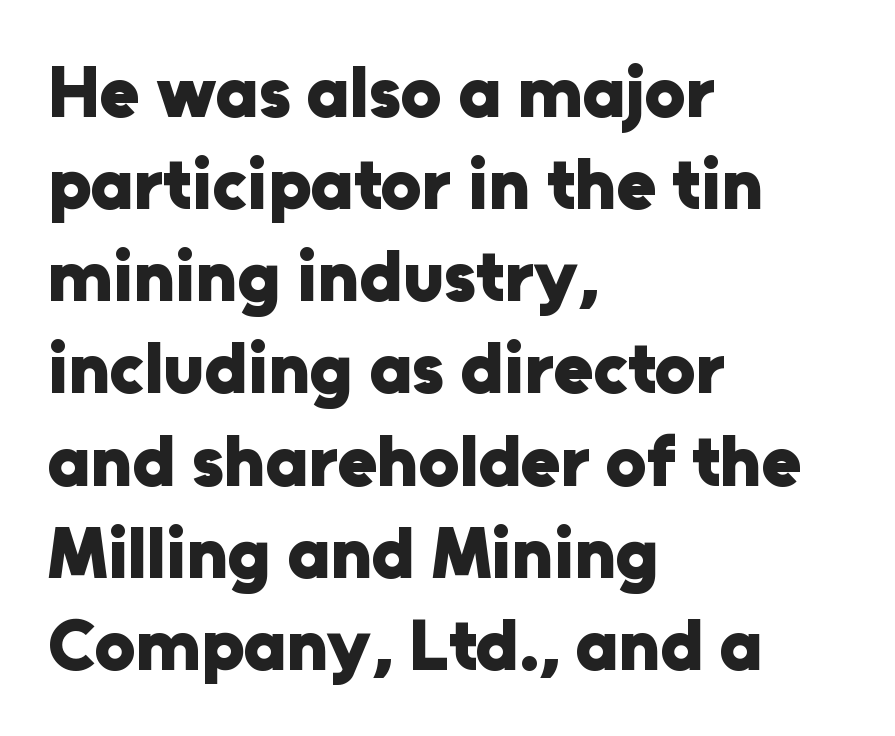
The image shows 72 px heavy sans-serif type, upright; set left-aligned, normal line spacing (1.28x), normal letter spacing, not underlined; low stroke contrast and a medium x-height.
